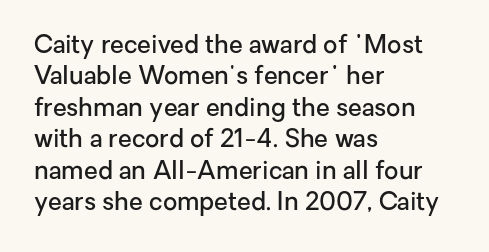
{"italic": "no", "bold": "semi", "underline": "no", "align": "left", "line_spacing": "normal", "line_spacing_ratio": 1.26, "letter_spacing": "normal", "letter_spacing_em": 0.0, "glyph_px": 25}
